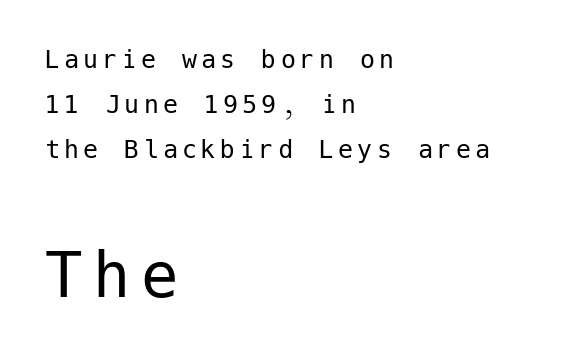
{"serif": "no", "italic": "no", "bold": "no", "weight": "regular", "width": "normal", "stroke_contrast": "low", "x_height": "medium", "underline": "no", "align": "left", "line_spacing": "normal", "line_spacing_ratio": 1.5, "larger_block": "second", "size_ratio": 2.5, "glyph_px": 75}
